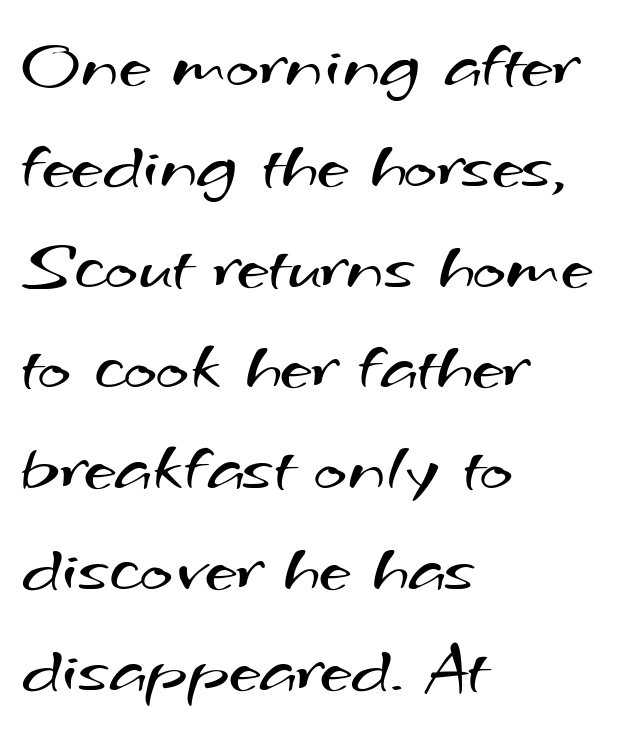
{"serif": "no", "bold": "no", "weight": "regular", "width": "wide", "stroke_contrast": "medium", "x_height": "small", "monospaced": "no", "underline": "no", "align": "left", "line_spacing": "normal", "line_spacing_ratio": 1.42, "letter_spacing": "normal", "letter_spacing_em": 0.0, "glyph_px": 71}
